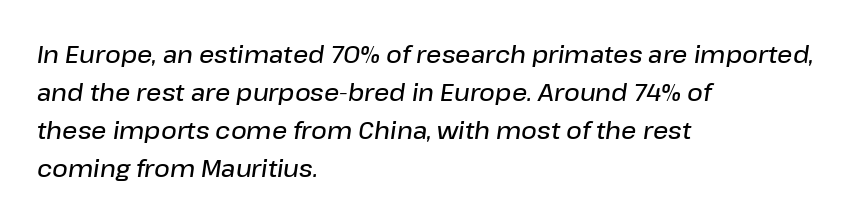
The image shows 24 px text type, italic (leaning right); set left-aligned, normal line spacing (1.59x), normal letter spacing, not underlined.
